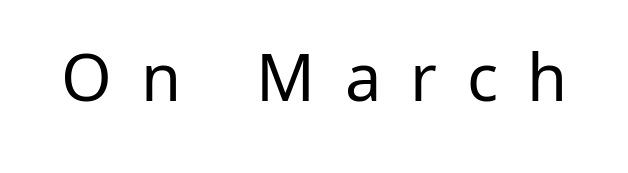
The image shows 65 px regular-weight sans-serif type, upright; set unusually wide letter spacing (+0.45 em), not underlined; low stroke contrast and a medium x-height.
